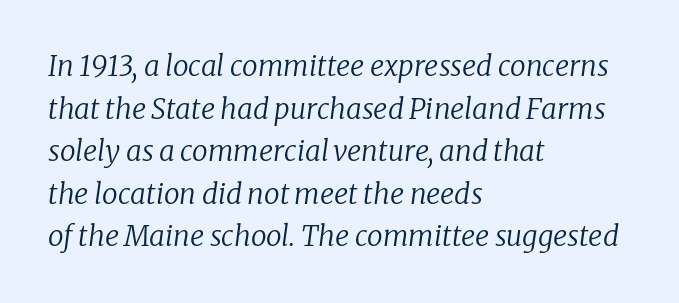
Q: Is the text bold? A: No.
Q: Is the text italic (slanted)? A: Yes, it leans right by about 8 degrees.
Q: Is the typeface a serif or a sans-serif typeface? A: Serif.
Q: Is the text underlined? A: No.
Q: How is the paragraph aligned? A: Left-aligned.
Q: Is the spacing between letters normal or unusually wide? A: Normal.
Q: Is the spacing between lines tight, normal or loose? A: Normal.
Q: Width (condensed, normal, or wide)? A: Normal.
Q: Stroke contrast? A: Low.
Q: x-height? A: Medium.
Q: Monospaced? A: No.
